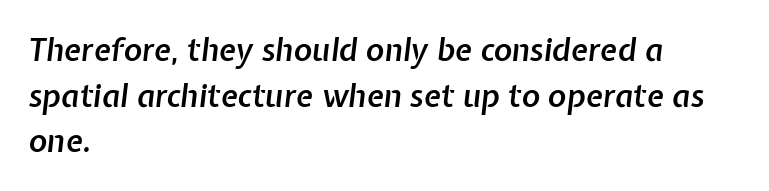
The image shows 31 px semibold type, italic (leaning right); set left-aligned, normal line spacing (1.47x), normal letter spacing, not underlined; low stroke contrast and a medium x-height.
